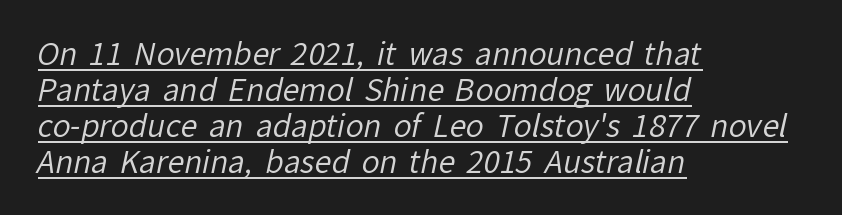
Nothing sits at the stroke ends, so this counts as sans-serif. This sample uses plain, unmodified letter spacing. Leftover space on each line is placed entirely after the last word. Note the varied advance widths — an 'i' is clearly narrower than an 'm'.
